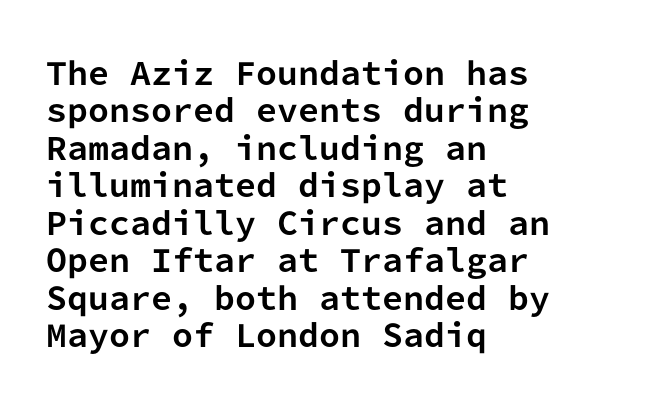
{"serif": "no", "italic": "no", "bold": "yes", "weight": "bold", "width": "normal", "stroke_contrast": "low", "x_height": "medium", "monospaced": "yes", "underline": "no", "align": "left", "line_spacing": "normal", "line_spacing_ratio": 1.25, "letter_spacing": "normal", "letter_spacing_em": 0.0, "glyph_px": 30}
